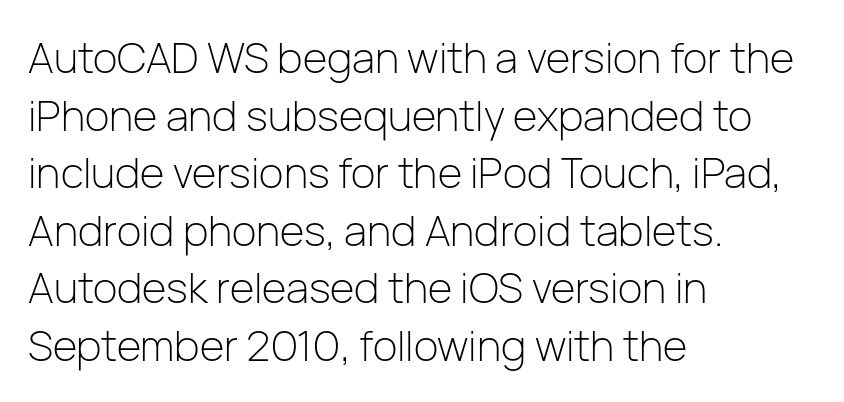
The image shows 42 px light sans-serif type, upright; set left-aligned, normal line spacing (1.37x), normal letter spacing, not underlined; low stroke contrast and a medium x-height.
